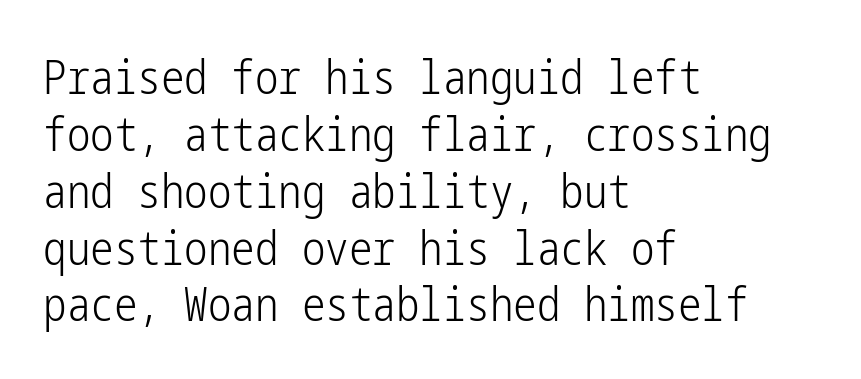
{"serif": "no", "italic": "no", "bold": "no", "weight": "light", "width": "condensed", "stroke_contrast": "low", "x_height": "medium", "underline": "no", "align": "left", "line_spacing_ratio": 1.21, "letter_spacing": "normal", "letter_spacing_em": 0.0, "glyph_px": 47}
